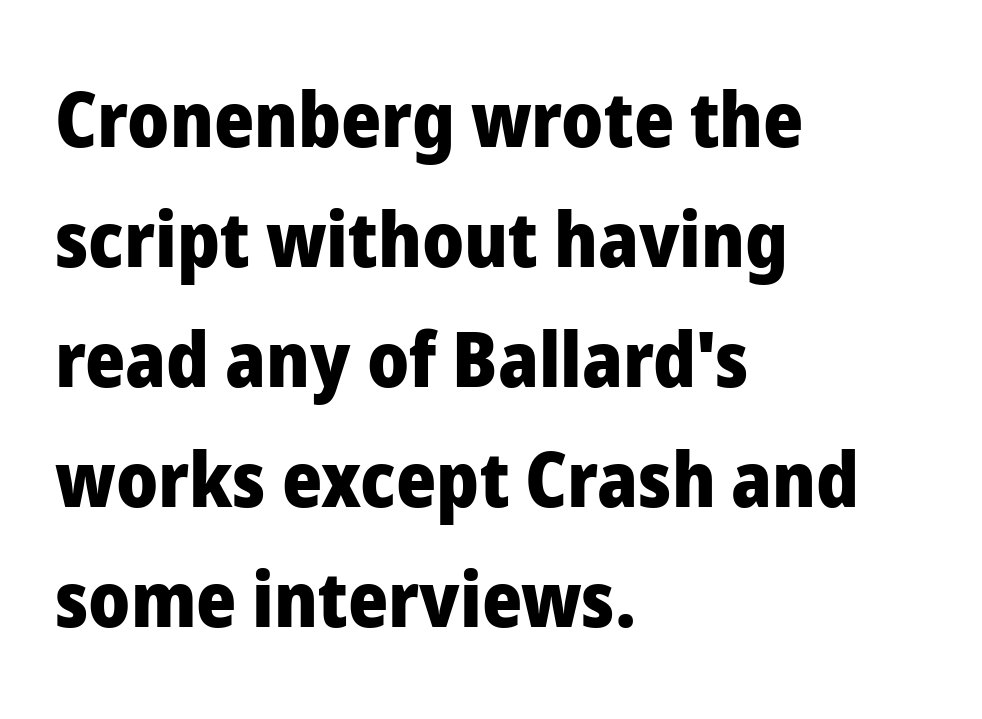
The rows are spaced the way most documents space them. Varying glyph widths throughout — classic text-font behaviour. When letters stand straight like this, we call the style roman or upright. Is this a sans? Yes — the strokes have no serifs. The zone under the glyphs is completely vacant.
